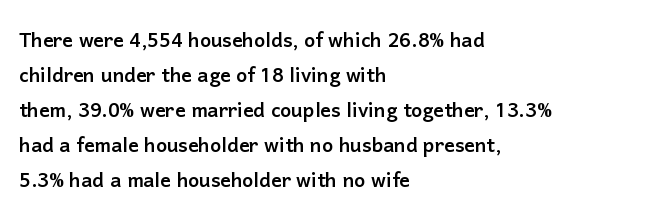
The image shows 26 px text type, upright; set left-aligned, normal line spacing (1.35x), normal letter spacing, not underlined.
